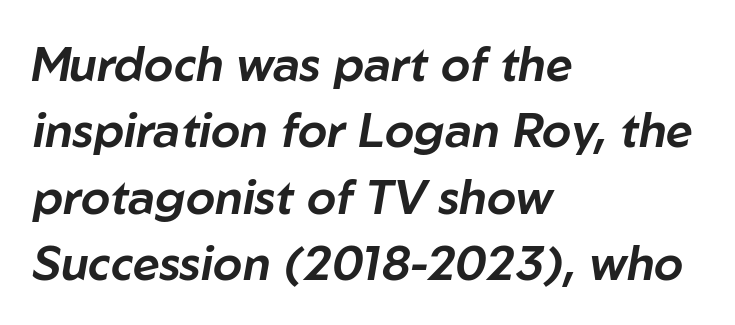
{"italic": "yes", "lean": "right", "slant_degrees": 10, "width": "normal", "stroke_contrast": "low", "x_height": "medium", "monospaced": "no", "underline": "no", "align": "left", "line_spacing": "normal", "line_spacing_ratio": 1.41, "letter_spacing": "normal", "letter_spacing_em": 0.0, "glyph_px": 47}
